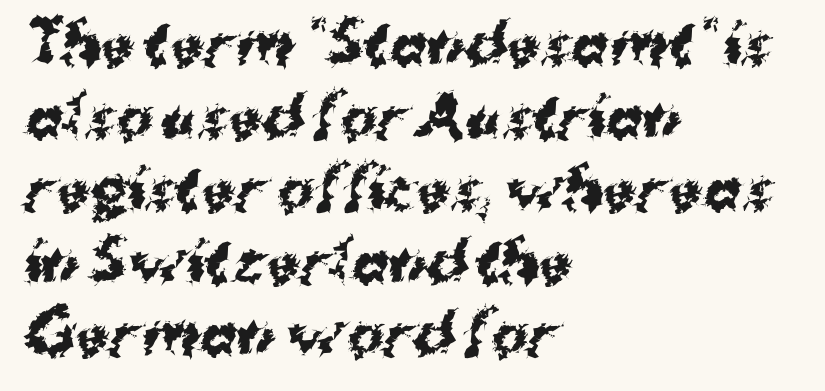
The image shows 55 px bold sans-serif type; set left-aligned, normal line spacing (1.32x), normal letter spacing, not underlined; medium stroke contrast and a medium x-height.
